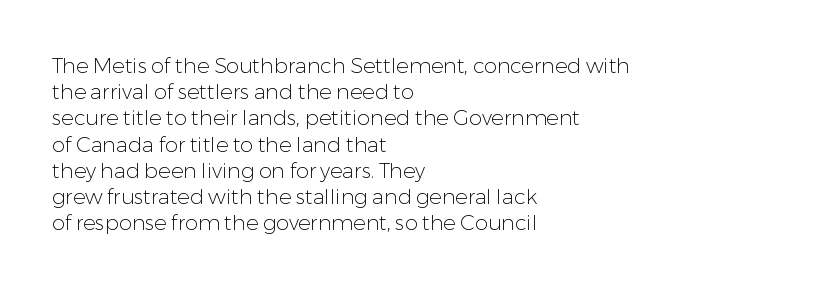
Q: Is the text bold? A: No.
Q: Is the text italic (slanted)? A: No, it is upright.
Q: Is the text underlined? A: No.
Q: How is the paragraph aligned? A: Left-aligned.
Q: Is the spacing between letters normal or unusually wide? A: Normal.
Q: Is the spacing between lines tight, normal or loose? A: Normal.
